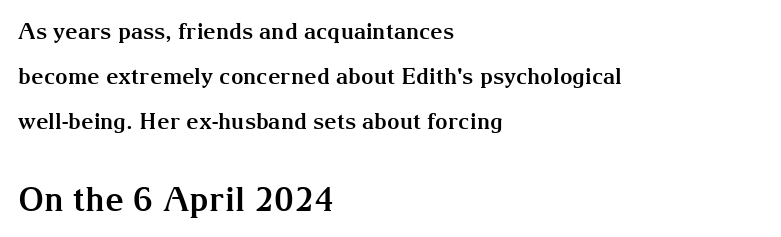
The image shows 33 px bold serif type, upright; set left-aligned, loose line spacing (2.05x), normal letter spacing, not underlined; the second (bottom) block is 1.5x larger; medium stroke contrast and a medium x-height.
